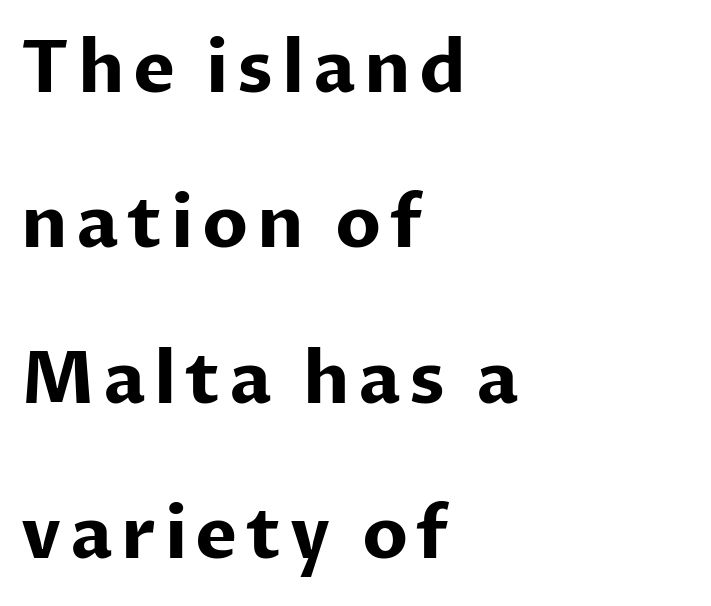
{"serif": "no", "italic": "no", "bold": "yes", "weight": "bold", "width": "normal", "stroke_contrast": "low", "x_height": "medium", "monospaced": "no", "underline": "no", "align": "left", "line_spacing": "loose", "line_spacing_ratio": 2.19, "glyph_px": 71}
